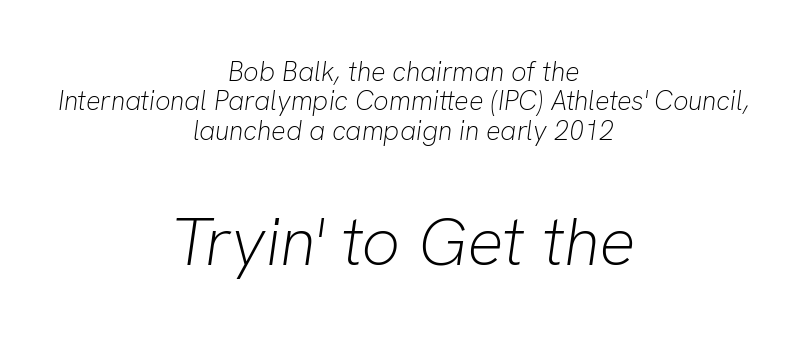
These lines stack symmetrically, like a column narrowing and widening about its center. Type size steps up from the first block to the second. An italicized treatment has been applied to the whole sample. The passage shown is not underscored anywhere. Baseline-to-baseline distance is barely more than the letter height. Does extra space separate the letters? No, they use regular spacing.
